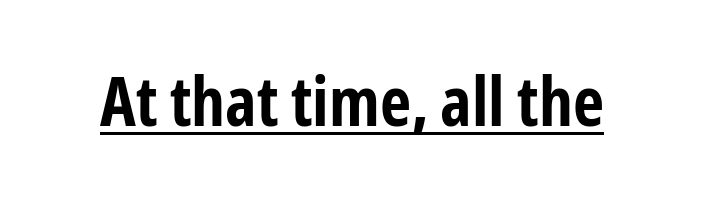
{"serif": "no", "italic": "no", "bold": "yes", "weight": "bold", "width": "condensed", "stroke_contrast": "low", "x_height": "medium", "monospaced": "no", "underline": "yes", "letter_spacing": "normal", "letter_spacing_em": 0.0, "glyph_px": 68}
